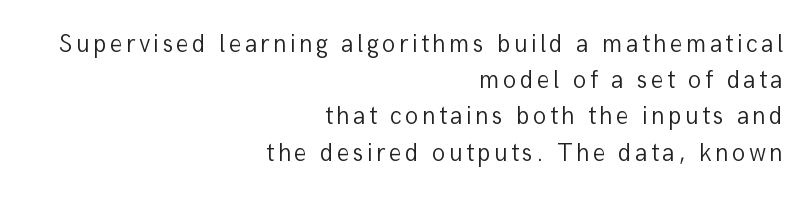
The image shows 25 px text type, upright; set right-aligned, normal line spacing (1.45x), not underlined.
